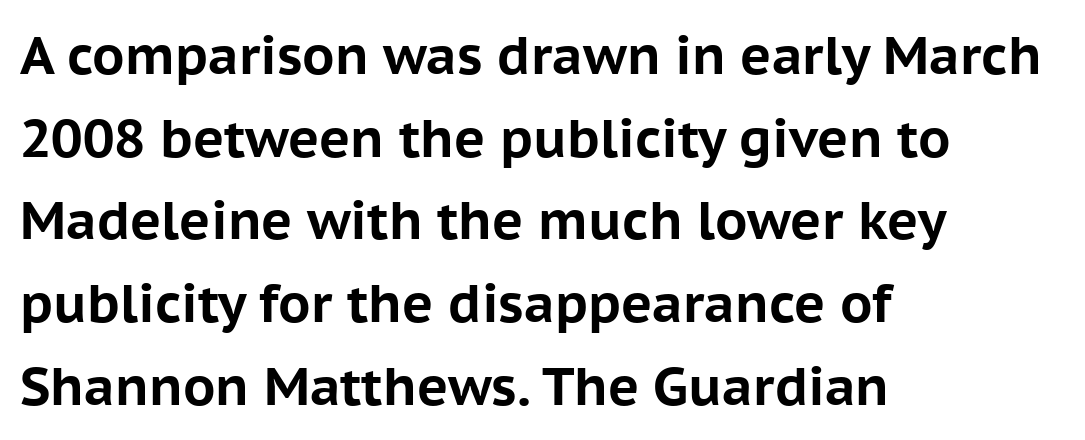
Rule under the text: the space is simply empty. Nope, no serifs anywhere on these letters. I'd describe the lettering as bold — thick and assertive. Looks like regular typesetting: each glyph gets only the width it needs. Vertical strokes here are truly vertical.
